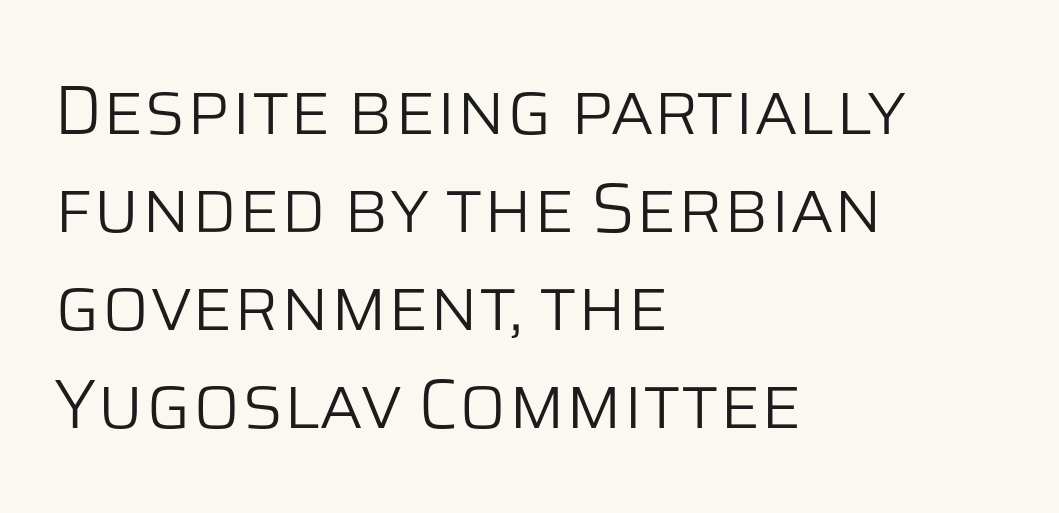
Weight: regular or lighter. No italicization has been applied; the sample stays upright. Think of a printed novel: that variable character pitch is what you see here. One glance says typical: line gaps are just what's usual. Are there feet on the stems? There aren't — it's a sans. This sample uses plain, unmodified letter spacing.
